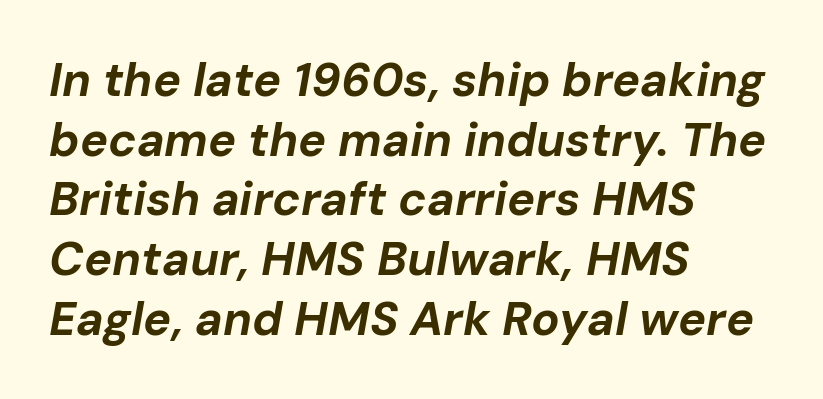
Q: Is the text bold? A: Yes.
Q: Is the text italic (slanted)? A: Yes, it leans right by about 10 degrees.
Q: Is the text underlined? A: No.
Q: How is the paragraph aligned? A: Left-aligned.
Q: Is the spacing between letters normal or unusually wide? A: Normal.
Q: Is the spacing between lines tight, normal or loose? A: Normal.
Q: Width (condensed, normal, or wide)? A: Normal.
Q: Stroke contrast? A: Low.
Q: x-height? A: Medium.
Q: Monospaced? A: No.
